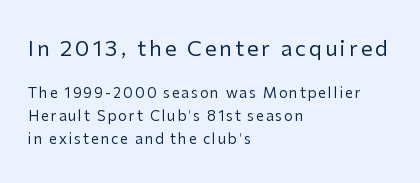
The image shows 21 px text type, upright; set left-aligned, normal line spacing (1.63x), not underlined; the first (top) block is 1.5x larger.
